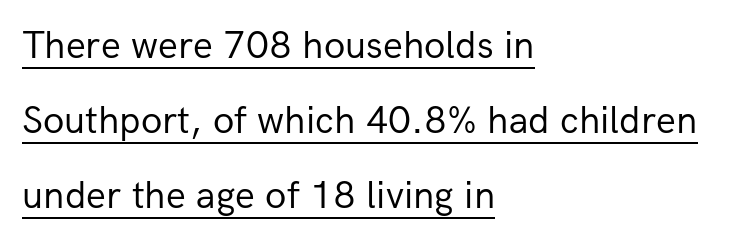
You could not count columns in this text — the font is proportionally spaced. The face used here is a sans, in the tradition of grotesques and geometrics. Is there any slant? The stems are plumb. A typesetter would call this zero additional tracking. Glance below the letters and you will spot a drawn line. Letters have the restrained weight of plain body copy at most.
